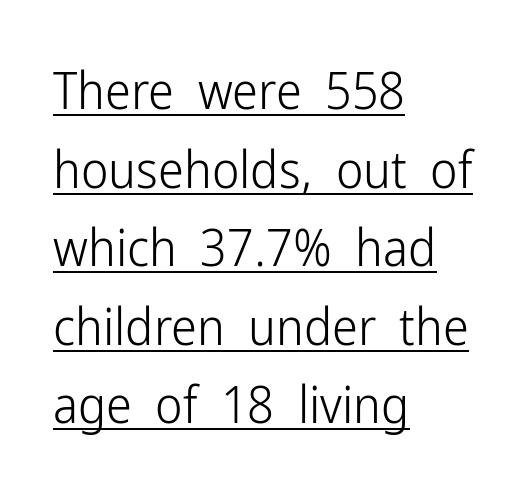
Q: Is the text bold? A: No.
Q: Is the text italic (slanted)? A: No, it is upright.
Q: Is the typeface a serif or a sans-serif typeface? A: Sans-serif.
Q: Is the text underlined? A: Yes.
Q: How is the paragraph aligned? A: Left-aligned.
Q: Is the spacing between letters normal or unusually wide? A: Normal.
Q: Is the spacing between lines tight, normal or loose? A: Normal.
Q: Width (condensed, normal, or wide)? A: Condensed.
Q: Stroke contrast? A: Low.
Q: x-height? A: Medium.
Q: Monospaced? A: No.
